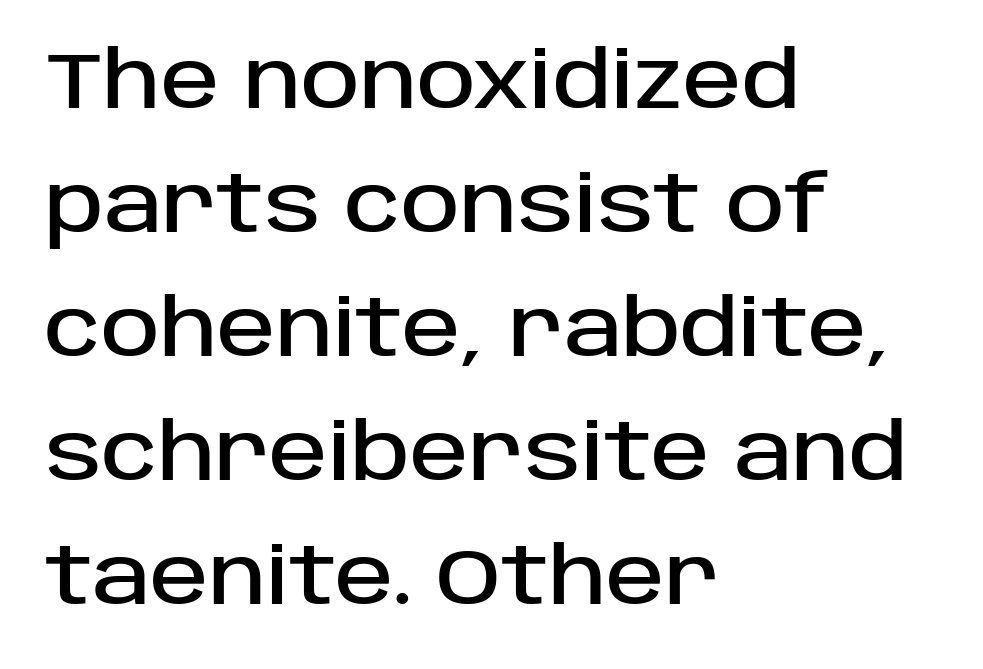
{"serif": "no", "italic": "no", "width": "normal", "stroke_contrast": "low", "x_height": "large", "monospaced": "no", "underline": "no", "align": "left", "line_spacing": "normal", "line_spacing_ratio": 1.57, "letter_spacing": "normal", "letter_spacing_em": 0.0, "glyph_px": 79}
